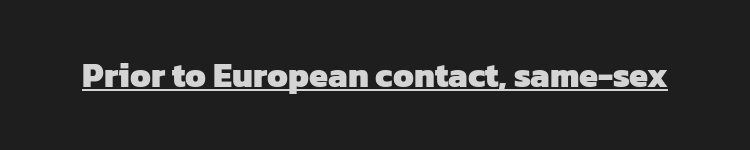
Glyph-to-glyph distance matches everyday printed text. This is heavy type, rendered in bold. Underlining? Definitely there. Spacing verdict: proportional, widths tailored to each character. No feet cap the strokes, marking this as sans-serif type.
